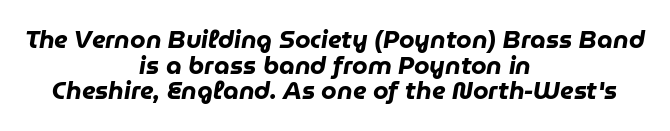
The glyphs are unaccompanied by any horizontal stroke below them. These lines carry a lot of weight — the face is fully bold. A centered setting, common on invitations and titles, is used for this passage. How would I describe the line gaps? Narrow and economical. Look at the tracking — it's just the regular setting, nothing added. The lettering tilts uniformly, giving the passage an italic look.
